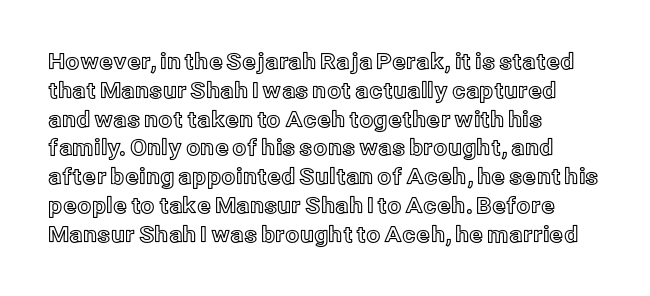
The image shows 22 px text type, upright; set left-aligned, normal line spacing (1.31x), normal letter spacing, not underlined.
